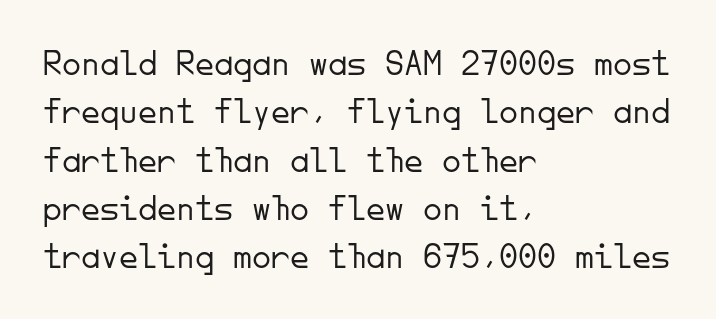
The image shows 38 px light sans-serif type, upright, monospaced; set left-aligned, normal line spacing (1.27x), normal letter spacing, not underlined; low stroke contrast and a small x-height.
